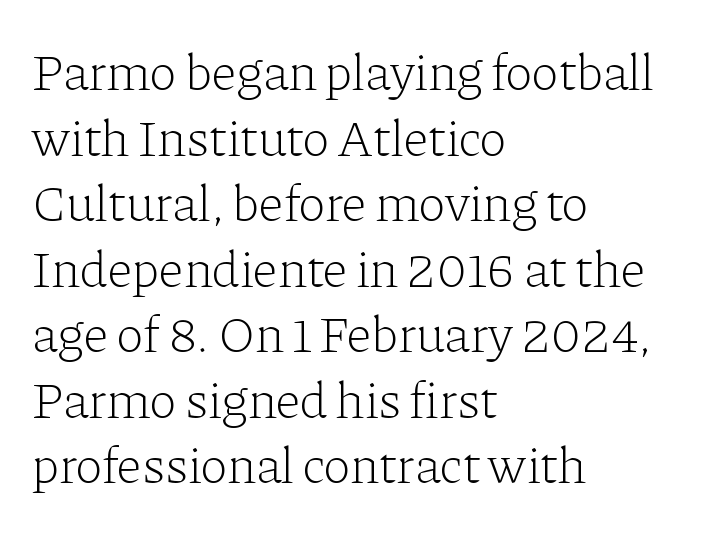
{"serif": "yes", "italic": "no", "bold": "no", "weight": "light", "width": "normal", "stroke_contrast": "low", "x_height": "medium", "monospaced": "no", "underline": "no", "align": "left", "line_spacing": "normal", "line_spacing_ratio": 1.26, "letter_spacing": "normal", "letter_spacing_em": 0.0, "glyph_px": 52}
